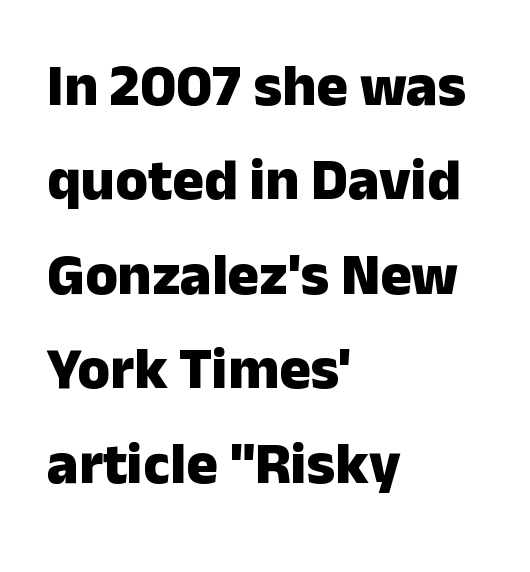
The image shows 59 px heavy sans-serif type, upright; set left-aligned, normal line spacing (1.6x), normal letter spacing, not underlined; low stroke contrast and a medium x-height.
